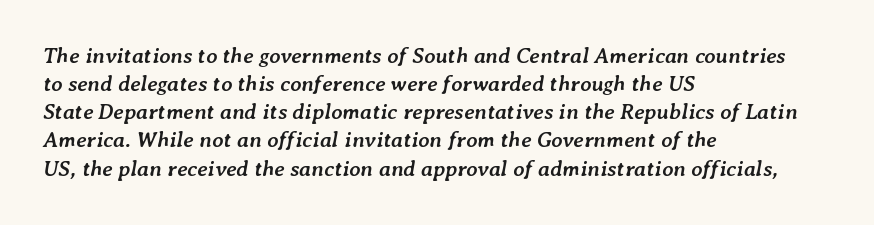
{"italic": "yes", "lean": "right", "slant_degrees": 7, "bold": "yes", "underline": "no", "align": "left", "line_spacing": "normal", "line_spacing_ratio": 1.28, "letter_spacing": "normal", "letter_spacing_em": 0.0, "glyph_px": 22}
